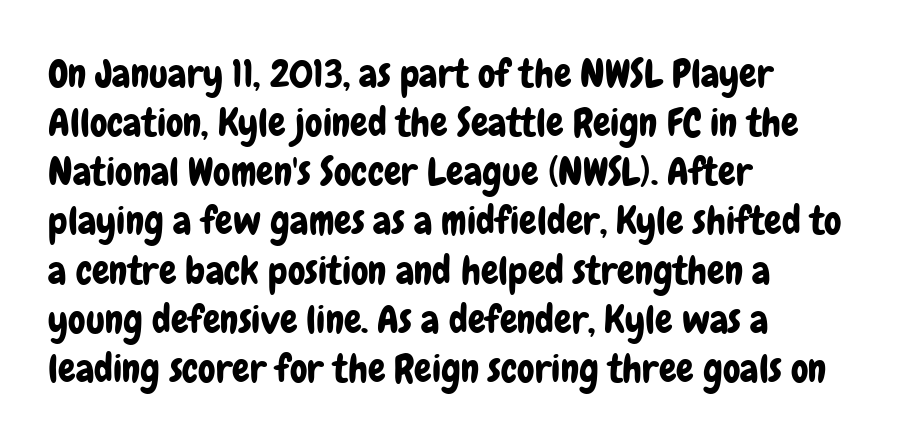
{"serif": "no", "italic": "no", "width": "condensed", "stroke_contrast": "low", "x_height": "medium", "monospaced": "no", "underline": "no", "align": "left", "line_spacing": "normal", "line_spacing_ratio": 1.26, "letter_spacing": "normal", "letter_spacing_em": 0.0, "glyph_px": 39}
